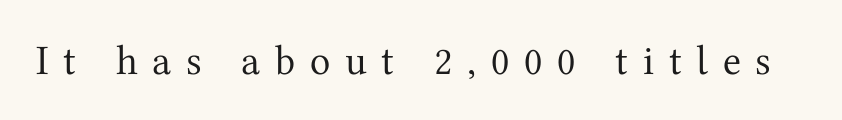
{"serif": "yes", "italic": "no", "bold": "no", "weight": "regular", "width": "normal", "stroke_contrast": "medium", "x_height": "medium", "monospaced": "no", "underline": "no", "letter_spacing": "wide", "letter_spacing_em": 0.35, "glyph_px": 42}
